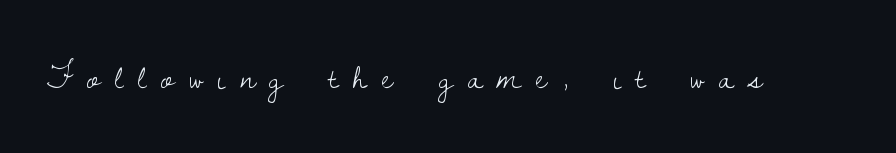
Q: Is the text bold? A: No.
Q: Is the text italic (slanted)? A: Yes.
Q: Is the typeface a serif or a sans-serif typeface? A: Serif.
Q: Is the text underlined? A: No.
Q: Is the spacing between letters normal or unusually wide? A: Unusually wide.
Q: Width (condensed, normal, or wide)? A: Normal.
Q: Stroke contrast? A: Low.
Q: x-height? A: Small.
Q: Monospaced? A: No.
